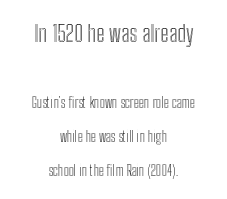
Q: Is the text italic (slanted)? A: No, it is upright.
Q: Is the text underlined? A: No.
Q: How is the paragraph aligned? A: Centered.
Q: Is the spacing between letters normal or unusually wide? A: Normal.
Q: Is the spacing between lines tight, normal or loose? A: Loose.
Q: Which block of text is set in a larger size, the first (top) or the second (bottom)? A: The first (top) one.
